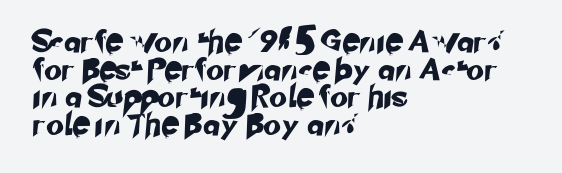
One glance says typical: line gaps are just what's usual. These lines are set flush left with a ragged right edge. Bare-footed words on every line.
